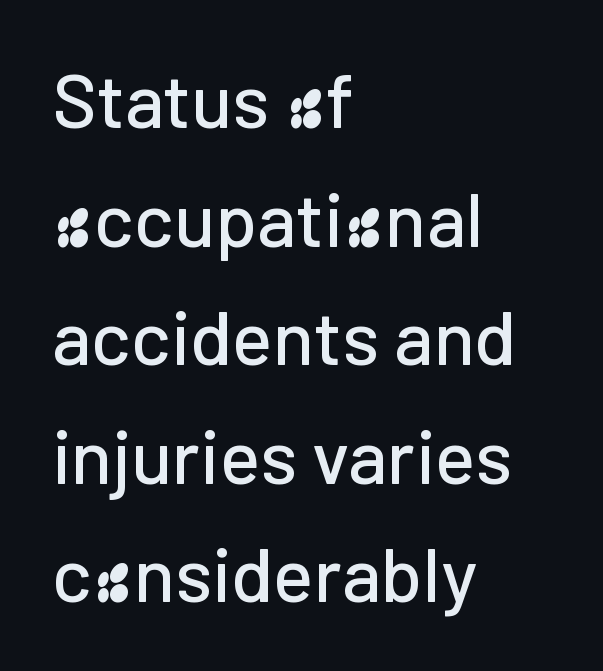
Do the characters align in a grid? No, the font is proportional. Characters follow at the spacing the type designer built in. Anything drawn beneath the words? Only blank space. Italic? Not at all — the glyphs are vertical. Teacher's note: observe the even left margin — that is flush-left alignment. In terms of leading, this rendering sits right in the middle.
